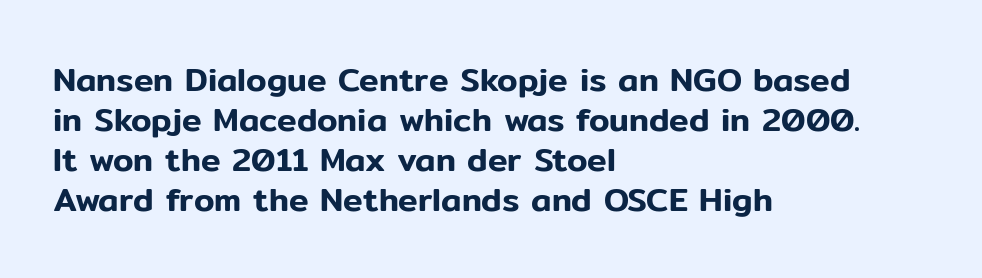
{"serif": "no", "italic": "no", "width": "normal", "stroke_contrast": "low", "x_height": "medium", "monospaced": "no", "underline": "no", "align": "left", "line_spacing_ratio": 1.21, "letter_spacing": "normal", "letter_spacing_em": 0.0, "glyph_px": 33}
